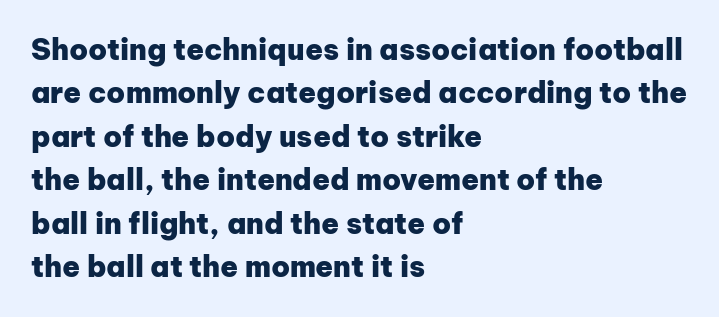
The image shows 29 px heavy sans-serif type, upright; set left-aligned, normal line spacing (1.5x), normal letter spacing, not underlined; low stroke contrast and a medium x-height.
